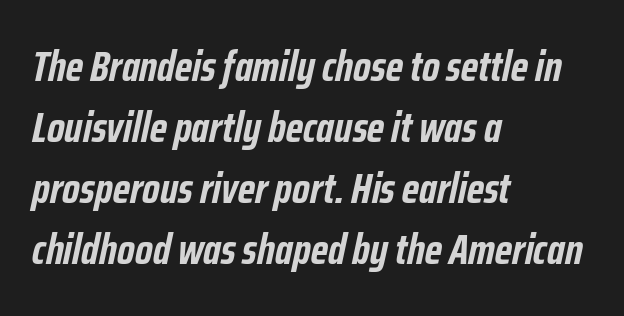
This rendering leaves character spacing at its baseline value. The typesetter chose a ragged-right arrangement here. The face used here is proportionally spaced, like ordinary book or web type. The letters are slanted; this is an italic face.
